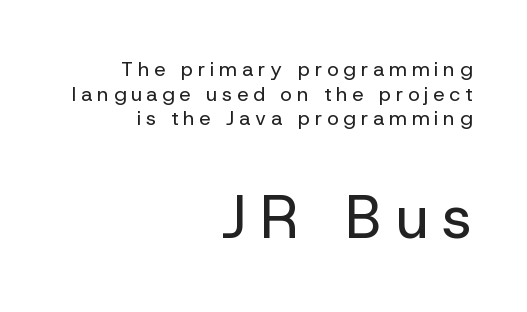
Q: Is the text bold? A: No.
Q: Is the text italic (slanted)? A: No, it is upright.
Q: Is the typeface a serif or a sans-serif typeface? A: Sans-serif.
Q: Is the text underlined? A: No.
Q: How is the paragraph aligned? A: Right-aligned.
Q: Is the spacing between letters normal or unusually wide? A: Unusually wide.
Q: Which block of text is set in a larger size, the first (top) or the second (bottom)? A: The second (bottom) one.
Q: Width (condensed, normal, or wide)? A: Normal.
Q: Stroke contrast? A: Low.
Q: x-height? A: Medium.
Q: Monospaced? A: No.
